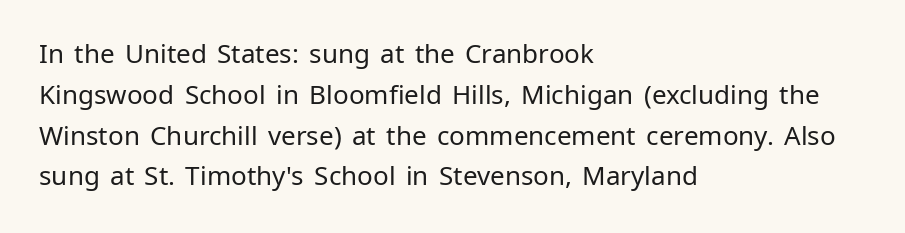
{"italic": "no", "bold": "no", "underline": "no", "align": "left", "line_spacing": "normal", "line_spacing_ratio": 1.57, "letter_spacing": "normal", "letter_spacing_em": 0.0, "glyph_px": 26}
